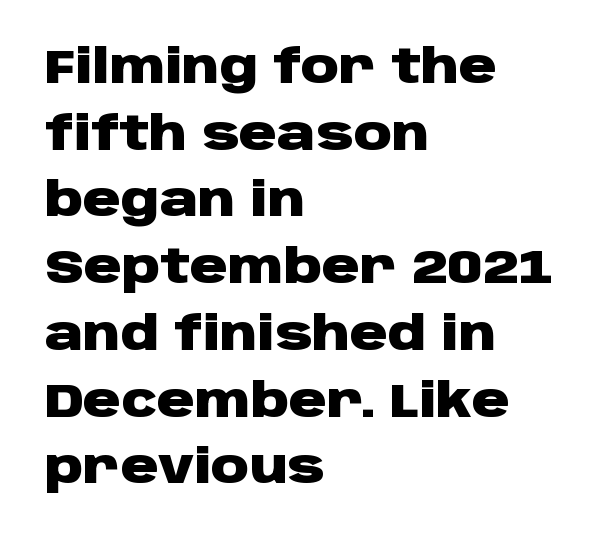
Q: Is the text bold? A: Yes.
Q: Is the text italic (slanted)? A: No, it is upright.
Q: Is the typeface a serif or a sans-serif typeface? A: Sans-serif.
Q: Is the text underlined? A: No.
Q: How is the paragraph aligned? A: Left-aligned.
Q: Is the spacing between letters normal or unusually wide? A: Normal.
Q: Is the spacing between lines tight, normal or loose? A: Normal.
Q: Width (condensed, normal, or wide)? A: Wide.
Q: Stroke contrast? A: Low.
Q: x-height? A: Large.
Q: Monospaced? A: No.
